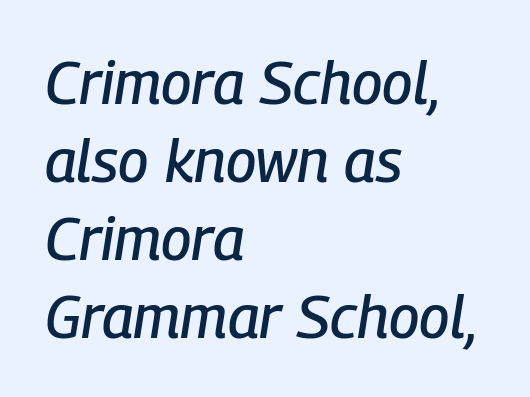
Q: Is the text italic (slanted)? A: Yes, it leans right by about 9 degrees.
Q: Is the text underlined? A: No.
Q: How is the paragraph aligned? A: Left-aligned.
Q: Is the spacing between letters normal or unusually wide? A: Normal.
Q: Is the spacing between lines tight, normal or loose? A: Normal.
Q: Width (condensed, normal, or wide)? A: Condensed.
Q: Stroke contrast? A: Low.
Q: x-height? A: Medium.
Q: Monospaced? A: No.
